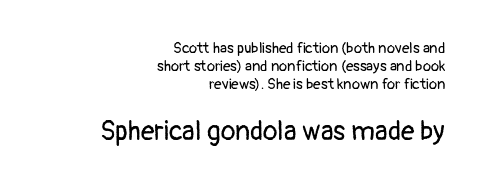
The image shows 27 px text type, upright; set right-aligned, line spacing 1.21x, normal letter spacing, not underlined; the second (bottom) block is 1.8x larger.
